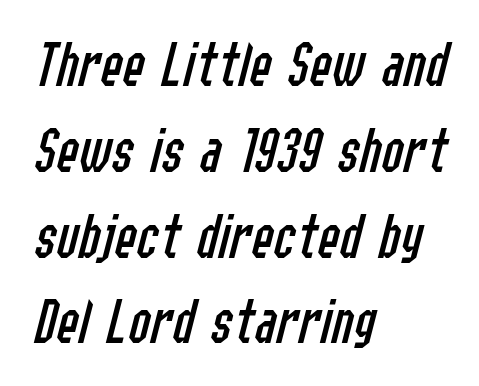
Is this a fixed-width face? No — the glyphs have proportional, varying widths. Whoever set this chose a conventional vertical rhythm. Glance below the letters and you will spot only blank space. Caption: multi-line text, flush left, ragged right. The specimen reads as italic at a glance. A light-to-regular cut is what we see here.
